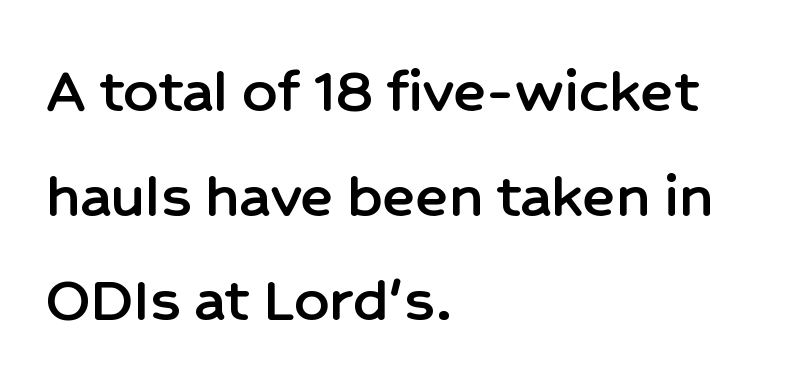
Q: Is the text italic (slanted)? A: No, it is upright.
Q: Is the typeface a serif or a sans-serif typeface? A: Sans-serif.
Q: Is the text underlined? A: No.
Q: How is the paragraph aligned? A: Left-aligned.
Q: Is the spacing between letters normal or unusually wide? A: Normal.
Q: Is the spacing between lines tight, normal or loose? A: Normal.
Q: Width (condensed, normal, or wide)? A: Normal.
Q: Stroke contrast? A: Low.
Q: x-height? A: Medium.
Q: Monospaced? A: No.
